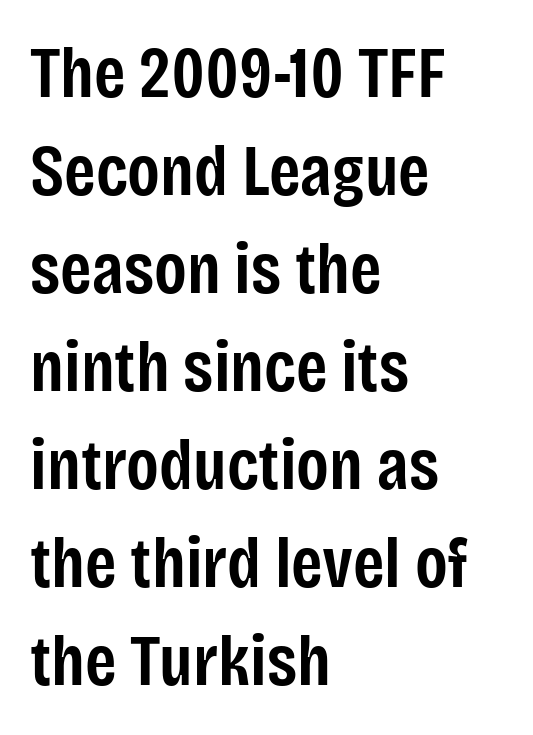
Q: Is the text bold? A: Semi-bold.
Q: Is the text italic (slanted)? A: No, it is upright.
Q: Is the typeface a serif or a sans-serif typeface? A: Sans-serif.
Q: Is the text underlined? A: No.
Q: How is the paragraph aligned? A: Left-aligned.
Q: Is the spacing between letters normal or unusually wide? A: Normal.
Q: Is the spacing between lines tight, normal or loose? A: Normal.
Q: Width (condensed, normal, or wide)? A: Condensed.
Q: Stroke contrast? A: Low.
Q: x-height? A: Large.
Q: Monospaced? A: No.
